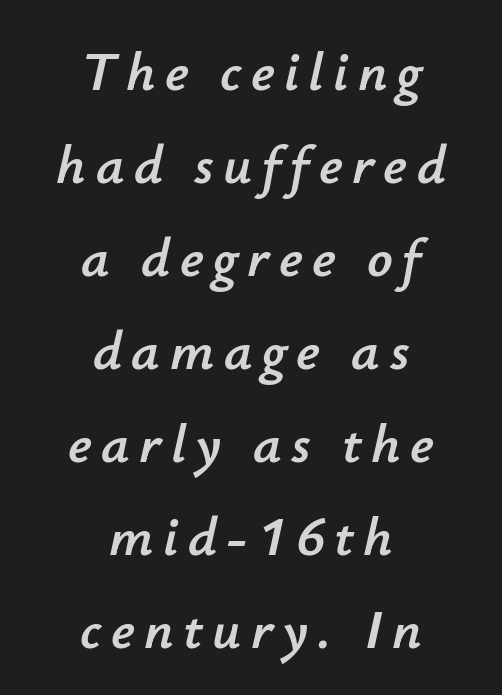
The image shows 56 px text type, italic (leaning right); set centered, normal line spacing (1.66x), not underlined; low stroke contrast and a small x-height.
